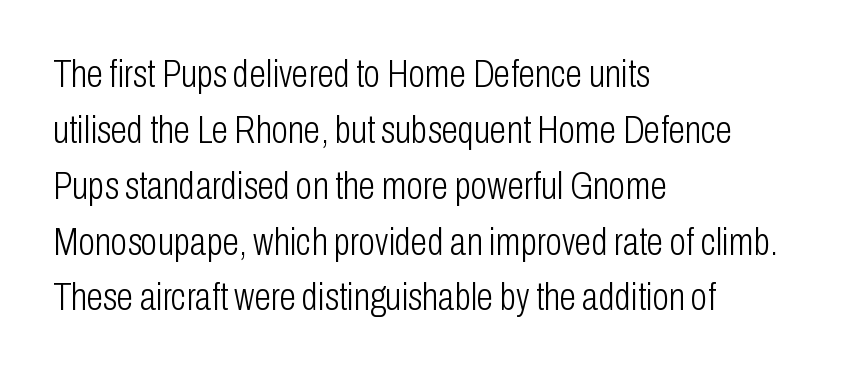
Q: Is the text bold? A: No.
Q: Is the text italic (slanted)? A: No, it is upright.
Q: Is the typeface a serif or a sans-serif typeface? A: Sans-serif.
Q: Is the text underlined? A: No.
Q: How is the paragraph aligned? A: Left-aligned.
Q: Is the spacing between letters normal or unusually wide? A: Normal.
Q: Is the spacing between lines tight, normal or loose? A: Normal.
Q: Width (condensed, normal, or wide)? A: Condensed.
Q: Stroke contrast? A: Low.
Q: x-height? A: Medium.
Q: Monospaced? A: No.
